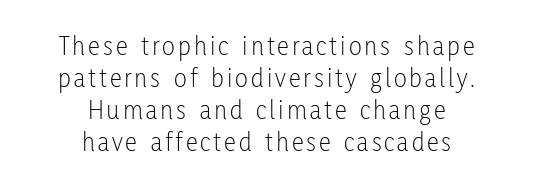
Q: Is the text bold? A: No.
Q: Is the text italic (slanted)? A: No, it is upright.
Q: Is the text underlined? A: No.
Q: How is the paragraph aligned? A: Centered.
